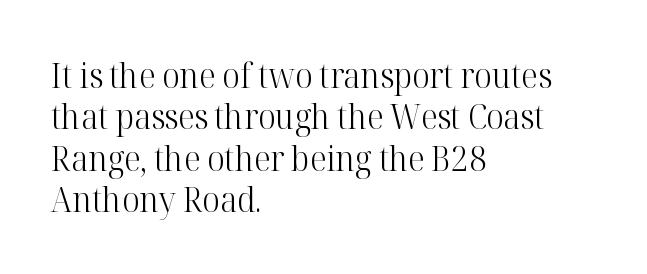
Each letter's strokes conclude with small projecting serifs. If you drew a line through each stem, it would be perfectly vertical. Each letter keeps its own natural width here, so spacing adapts to shape. Tracking value appears to be zero — textbook default spacing. Stem width sits at or under what a default text font uses. Check under the words: just untouched page.
